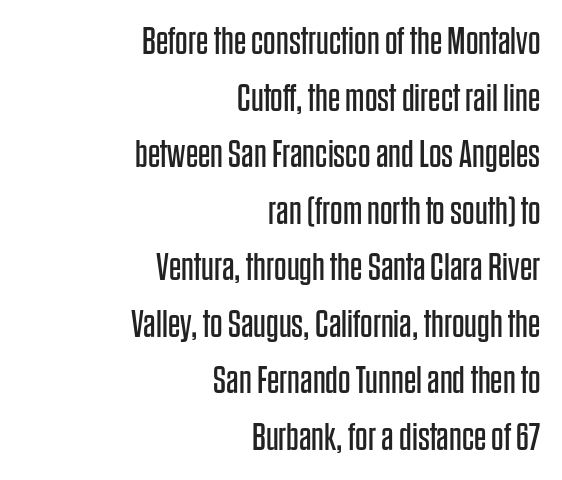
The image shows 39 px regular-weight, condensed sans-serif type, upright; set right-aligned, normal line spacing (1.45x), normal letter spacing, not underlined; low stroke contrast and a large x-height.
